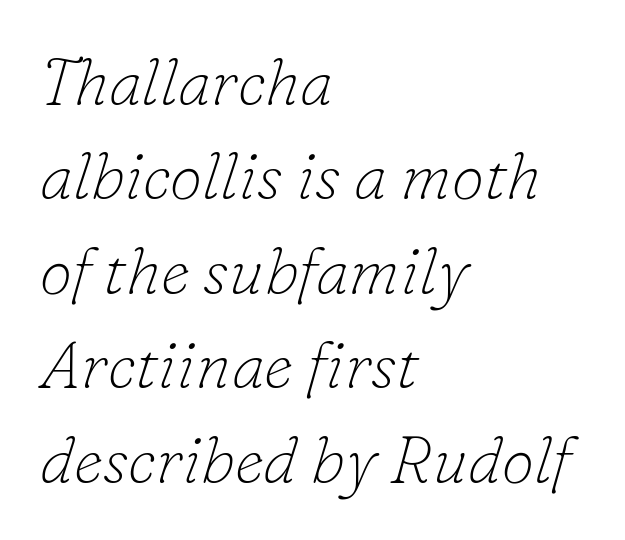
Q: Is the text bold? A: No.
Q: Is the text italic (slanted)? A: Yes, it leans right by about 16 degrees.
Q: Is the typeface a serif or a sans-serif typeface? A: Serif.
Q: Is the text underlined? A: No.
Q: How is the paragraph aligned? A: Left-aligned.
Q: Is the spacing between letters normal or unusually wide? A: Normal.
Q: Is the spacing between lines tight, normal or loose? A: Normal.
Q: Width (condensed, normal, or wide)? A: Normal.
Q: Stroke contrast? A: Low.
Q: x-height? A: Small.
Q: Monospaced? A: No.
